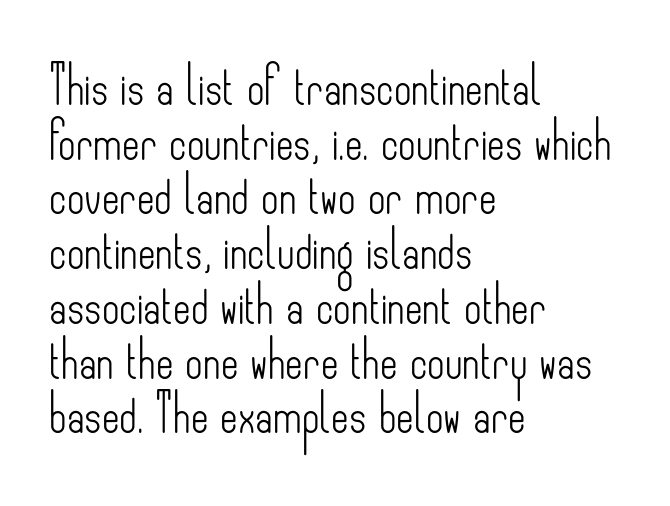
The image shows 38 px light, condensed sans-serif type, upright; set left-aligned, normal line spacing (1.44x), normal letter spacing, not underlined; low stroke contrast and a small x-height.
